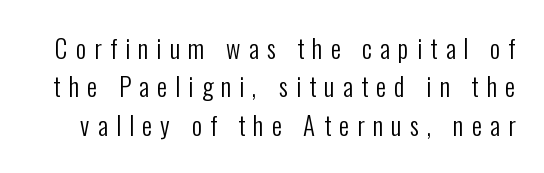
Q: Is the text bold? A: No.
Q: Is the text italic (slanted)? A: No, it is upright.
Q: Is the text underlined? A: No.
Q: Is the spacing between letters normal or unusually wide? A: Unusually wide.
Q: Is the spacing between lines tight, normal or loose? A: Normal.
